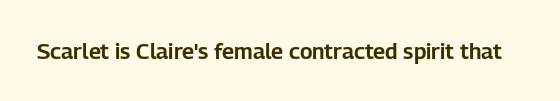
{"italic": "no", "underline": "no", "letter_spacing": "normal", "letter_spacing_em": 0.0, "glyph_px": 22}
